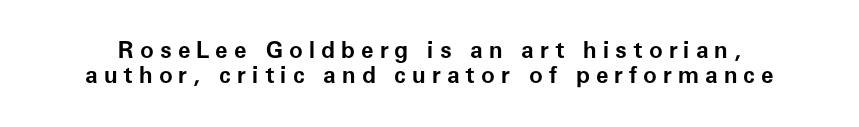
The passage shown is emphatically bold. Is there any slant? The stems are plumb. Decoration check: the copy has no underline. Horizontal bands of white between lines are thin slivers. Between one letter and the next there's a generous, obvious gap.
